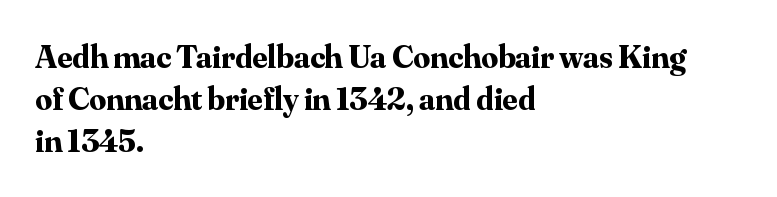
The image shows 33 px bold serif type, upright; set left-aligned, normal line spacing (1.28x), normal letter spacing, not underlined; medium stroke contrast and a small x-height.
